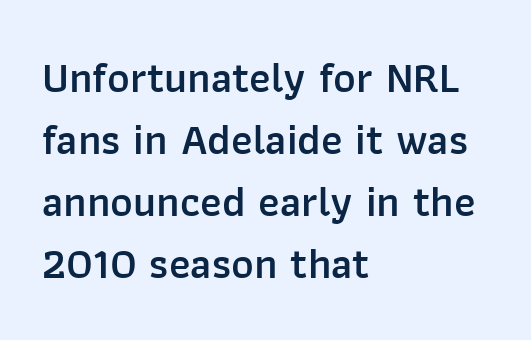
Q: Is the text bold? A: Semi-bold.
Q: Is the text italic (slanted)? A: No, it is upright.
Q: Is the typeface a serif or a sans-serif typeface? A: Sans-serif.
Q: Is the text underlined? A: No.
Q: How is the paragraph aligned? A: Left-aligned.
Q: Is the spacing between letters normal or unusually wide? A: Normal.
Q: Is the spacing between lines tight, normal or loose? A: Normal.
Q: Width (condensed, normal, or wide)? A: Normal.
Q: Stroke contrast? A: Low.
Q: x-height? A: Medium.
Q: Monospaced? A: No.
